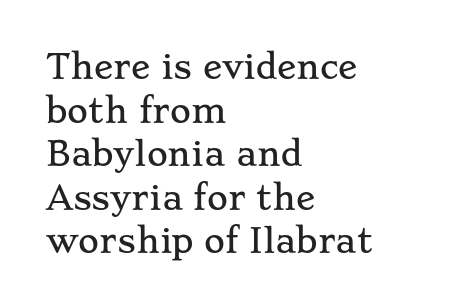
{"serif": "yes", "italic": "no", "width": "wide", "stroke_contrast": "low", "x_height": "small", "monospaced": "no", "underline": "no", "align": "left", "line_spacing": "normal", "line_spacing_ratio": 1.36, "letter_spacing": "normal", "letter_spacing_em": 0.0, "glyph_px": 32}
